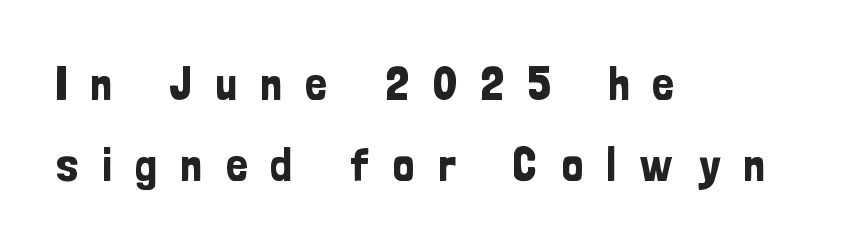
The image shows 48 px condensed sans-serif type, upright; set left-aligned, normal line spacing (1.69x), unusually wide letter spacing (+0.48 em), not underlined; low stroke contrast and a medium x-height.
